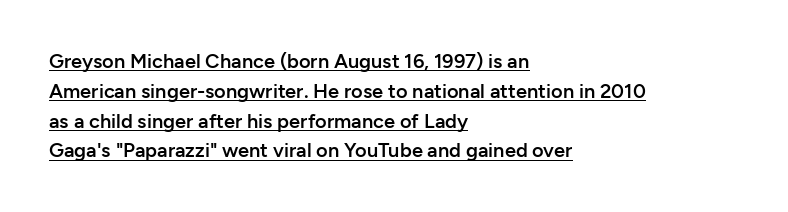
{"italic": "no", "bold": "semi", "underline": "yes", "align": "left", "line_spacing": "normal", "line_spacing_ratio": 1.49, "letter_spacing": "normal", "letter_spacing_em": 0.0, "glyph_px": 20}
